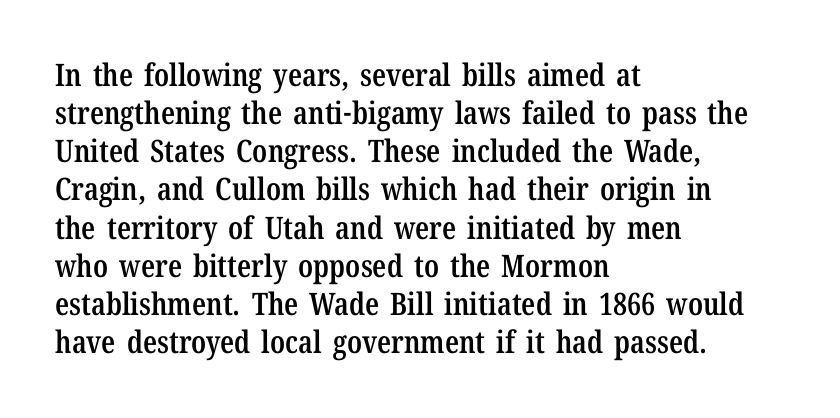
Q: Is the text bold? A: Semi-bold.
Q: Is the text italic (slanted)? A: No, it is upright.
Q: Is the typeface a serif or a sans-serif typeface? A: Serif.
Q: Is the text underlined? A: No.
Q: How is the paragraph aligned? A: Left-aligned.
Q: Is the spacing between letters normal or unusually wide? A: Normal.
Q: Width (condensed, normal, or wide)? A: Condensed.
Q: Stroke contrast? A: Low.
Q: x-height? A: Medium.
Q: Monospaced? A: No.
